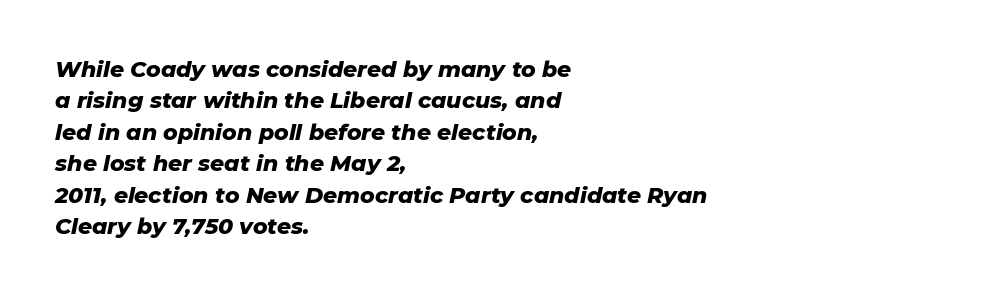
In terms of leading, this rendering sits right in the middle. Would a proofreader flag this as italicized? Yes. Typeset ragged right — the left edge is the straight one. Plenty of ink on the page — the face is bold. A clean baseline with only descenders dipping below it. Glyph-to-glyph distance matches everyday printed text.
